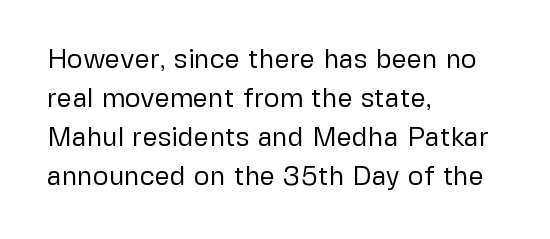
Default kerning and tracking; the words read as compact shapes. No heavy texture on the line: the type isn't bold. A roman cut, with each character standing at attention. Notice how the passage keeps a crisp vertical edge on the left only. Bare-footed words on every line.
